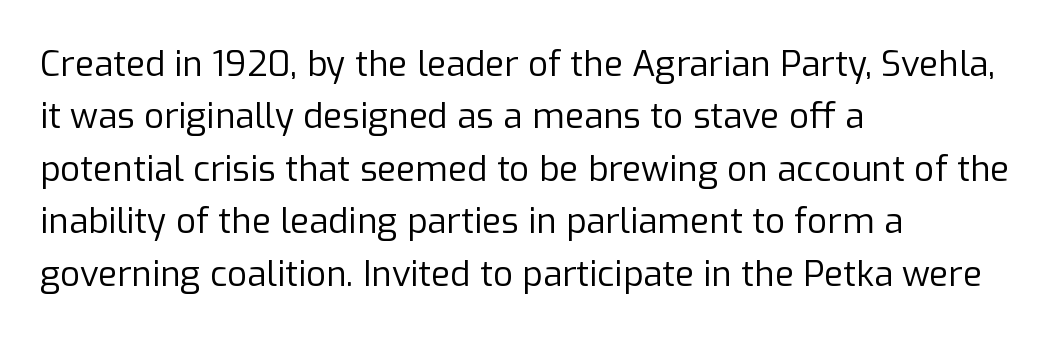
Q: Is the text bold? A: No.
Q: Is the text italic (slanted)? A: No, it is upright.
Q: Is the typeface a serif or a sans-serif typeface? A: Sans-serif.
Q: Is the text underlined? A: No.
Q: How is the paragraph aligned? A: Left-aligned.
Q: Is the spacing between letters normal or unusually wide? A: Normal.
Q: Is the spacing between lines tight, normal or loose? A: Normal.
Q: Width (condensed, normal, or wide)? A: Normal.
Q: Stroke contrast? A: Low.
Q: x-height? A: Medium.
Q: Monospaced? A: No.
